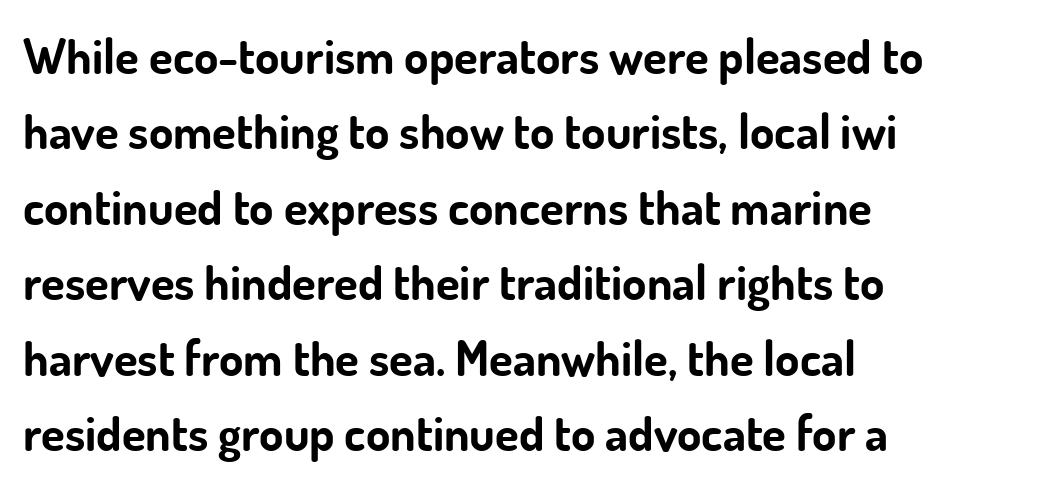
The image shows 49 px bold sans-serif type, upright; set left-aligned, normal line spacing (1.54x), normal letter spacing, not underlined; low stroke contrast and a small x-height.
